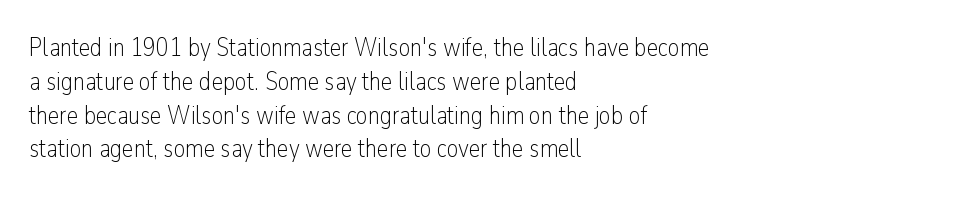
{"italic": "no", "bold": "no", "underline": "no", "align": "left", "line_spacing": "normal", "line_spacing_ratio": 1.3, "letter_spacing": "normal", "letter_spacing_em": 0.0, "glyph_px": 26}
